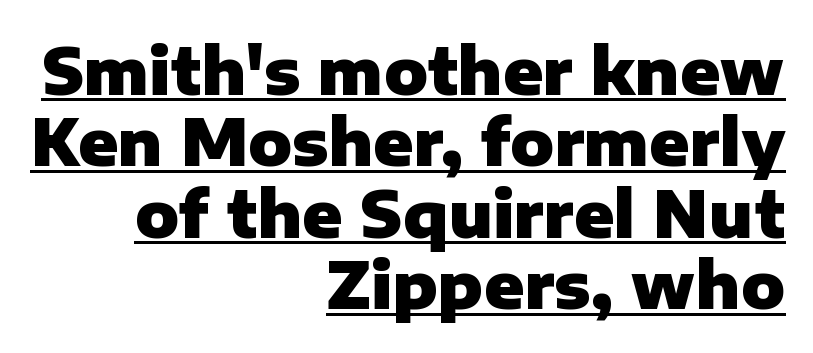
Q: Is the text bold? A: Yes.
Q: Is the text italic (slanted)? A: No, it is upright.
Q: Is the typeface a serif or a sans-serif typeface? A: Sans-serif.
Q: Is the text underlined? A: Yes.
Q: How is the paragraph aligned? A: Right-aligned.
Q: Is the spacing between letters normal or unusually wide? A: Normal.
Q: Is the spacing between lines tight, normal or loose? A: Tight.
Q: Width (condensed, normal, or wide)? A: Normal.
Q: Stroke contrast? A: Low.
Q: x-height? A: Medium.
Q: Monospaced? A: No.
